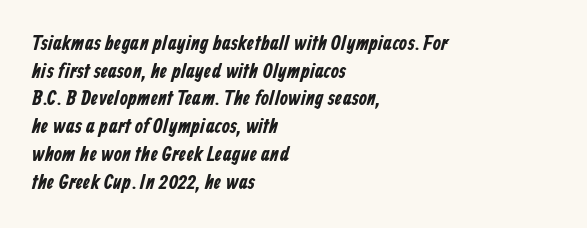
Any mark beneath the type? The region is blank. Does the copy run flush right? No — it runs flush left. Vertically, the passage feels balanced, rows spaced as you'd expect. Does extra space separate the letters? No, they use regular spacing.
